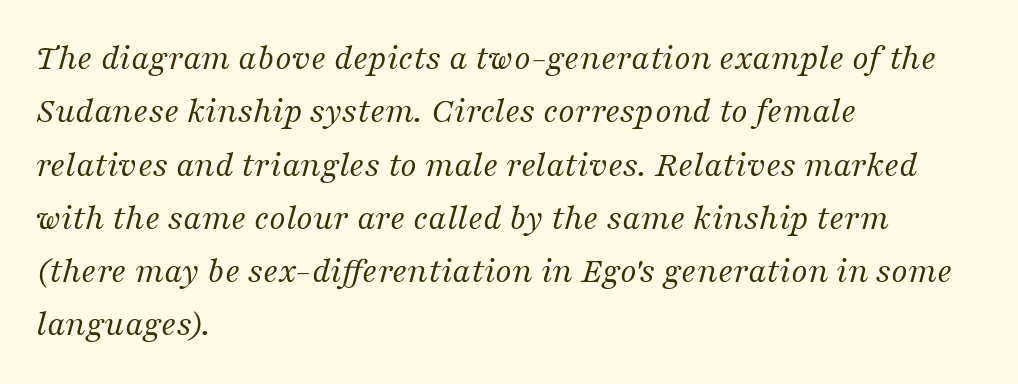
{"serif": "yes", "italic": "yes", "lean": "right", "slant_degrees": 16, "bold": "no", "weight": "regular", "width": "normal", "stroke_contrast": "medium", "x_height": "medium", "monospaced": "no", "underline": "no", "align": "left", "line_spacing": "normal", "line_spacing_ratio": 1.44, "letter_spacing": "normal", "letter_spacing_em": 0.0, "glyph_px": 37}
